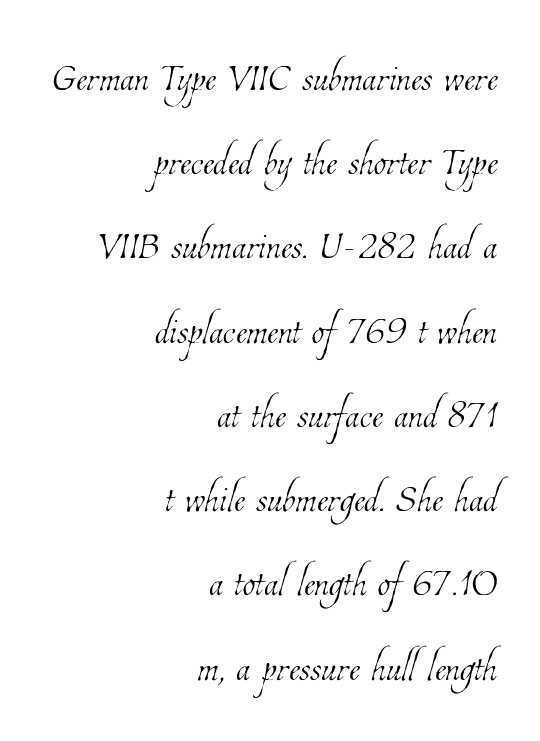
Q: Is the text bold? A: No.
Q: Is the text underlined? A: No.
Q: How is the paragraph aligned? A: Right-aligned.
Q: Is the spacing between letters normal or unusually wide? A: Normal.
Q: Is the spacing between lines tight, normal or loose? A: Normal.
Q: Width (condensed, normal, or wide)? A: Condensed.
Q: Stroke contrast? A: Low.
Q: x-height? A: Medium.
Q: Monospaced? A: No.
